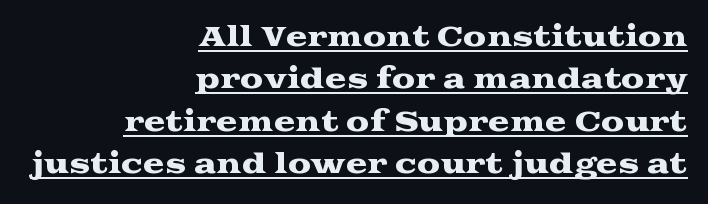
Q: Is the text italic (slanted)? A: No, it is upright.
Q: Is the text underlined? A: Yes.
Q: How is the paragraph aligned? A: Right-aligned.
Q: Is the spacing between letters normal or unusually wide? A: Normal.
Q: Is the spacing between lines tight, normal or loose? A: Normal.
